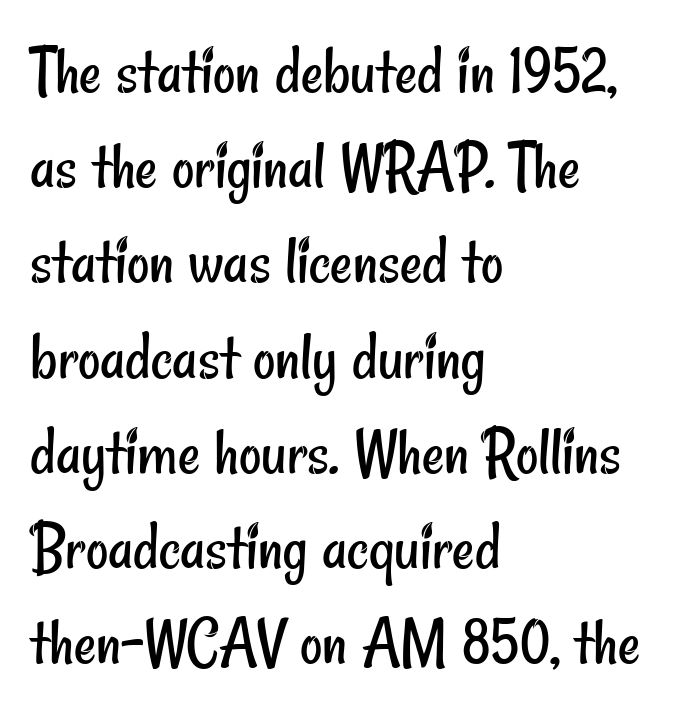
Q: Is the text bold? A: No.
Q: Is the typeface a serif or a sans-serif typeface? A: Sans-serif.
Q: Is the text underlined? A: No.
Q: How is the paragraph aligned? A: Left-aligned.
Q: Is the spacing between letters normal or unusually wide? A: Normal.
Q: Is the spacing between lines tight, normal or loose? A: Normal.
Q: Width (condensed, normal, or wide)? A: Condensed.
Q: Stroke contrast? A: Low.
Q: x-height? A: Small.
Q: Monospaced? A: No.
